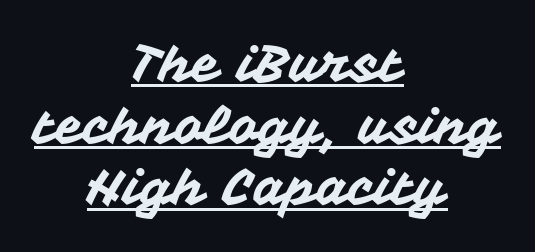
Q: Is the text italic (slanted)? A: Yes.
Q: Is the typeface a serif or a sans-serif typeface? A: Sans-serif.
Q: Is the text underlined? A: Yes.
Q: How is the paragraph aligned? A: Centered.
Q: Is the spacing between letters normal or unusually wide? A: Normal.
Q: Width (condensed, normal, or wide)? A: Normal.
Q: Stroke contrast? A: Medium.
Q: x-height? A: Medium.
Q: Monospaced? A: No.
